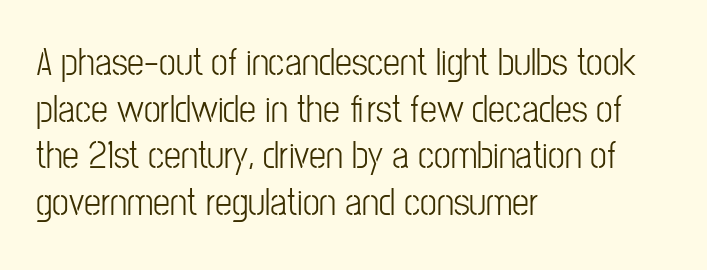
The passage shown is typed in a proportional face where columns would drift. Here the glyphs are tracked normally, forming tight word shapes. Unlike a traditional serif, this face leaves its strokes unadorned. Typeset ragged right — the left edge is the straight one. These lines were composed using upright roman letters.
